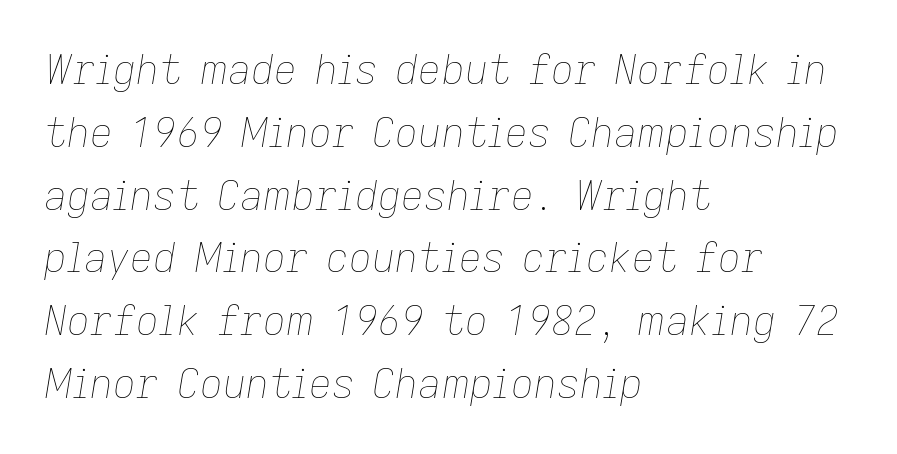
The image shows 40 px thin type, italic (leaning right); set left-aligned, normal line spacing (1.57x), normal letter spacing, not underlined; low stroke contrast and a medium x-height.
